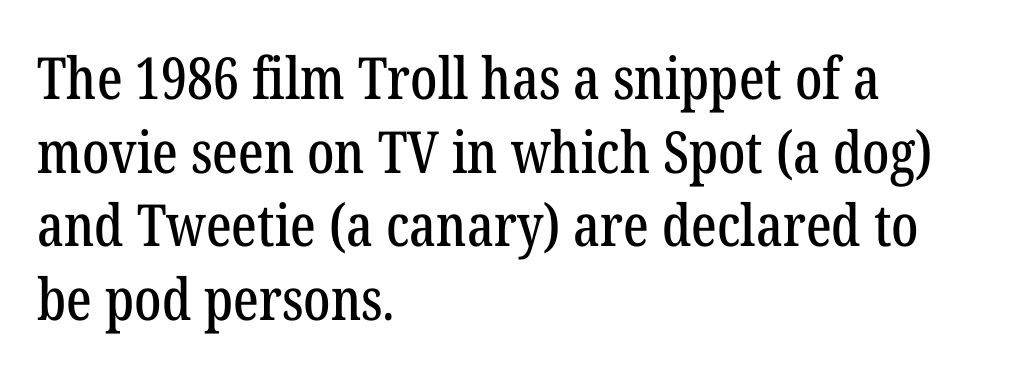
The image shows 58 px condensed serif type, upright; set left-aligned, normal line spacing (1.27x), normal letter spacing, not underlined; low stroke contrast and a medium x-height.
